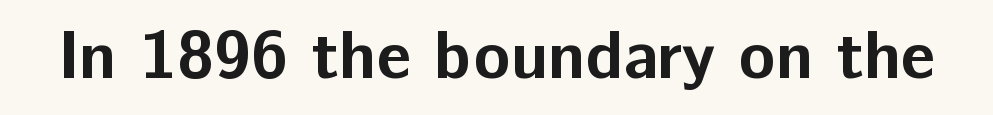
The letters advance in unequal steps, a hallmark of proportional type. Check under the words: just untouched page. Here the glyphs are tracked normally, forming tight word shapes. Pretty heavy lettering here — definitely bold. When letters stand straight like this, we call the style roman or upright. Font category for this specimen: sans-serif.
